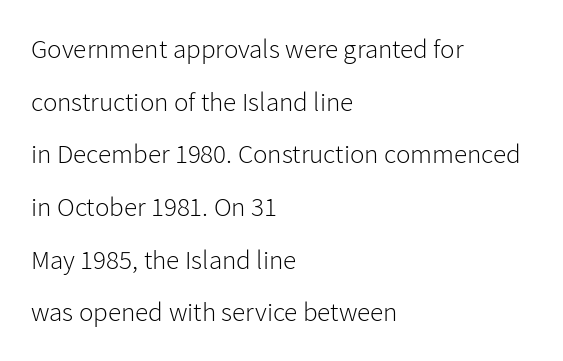
The letters stand upright; this is a roman face. The lines are spread far apart with generous leading. Is the block centered? No — it sits flush against the left margin. The space directly below the letters is spotless.
